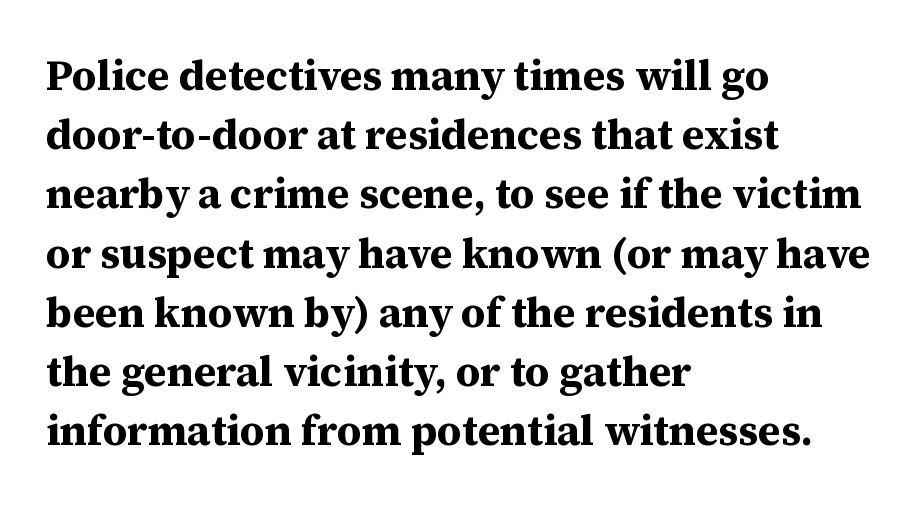
Q: Is the text bold? A: Yes.
Q: Is the text italic (slanted)? A: No, it is upright.
Q: Is the typeface a serif or a sans-serif typeface? A: Serif.
Q: Is the text underlined? A: No.
Q: How is the paragraph aligned? A: Left-aligned.
Q: Is the spacing between letters normal or unusually wide? A: Normal.
Q: Is the spacing between lines tight, normal or loose? A: Normal.
Q: Width (condensed, normal, or wide)? A: Normal.
Q: Stroke contrast? A: Medium.
Q: x-height? A: Medium.
Q: Monospaced? A: No.
